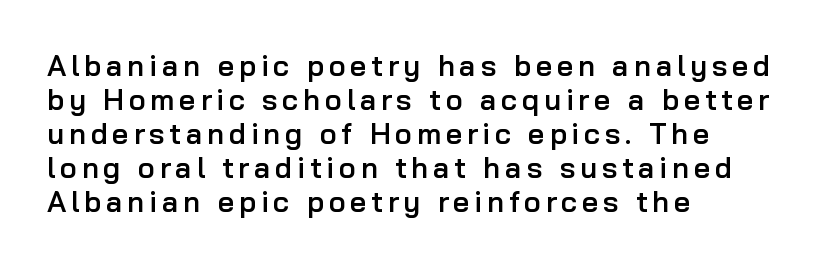
The image shows 29 px semibold sans-serif type, upright; set left-aligned, line spacing 1.17x, not underlined; low stroke contrast and a medium x-height.
